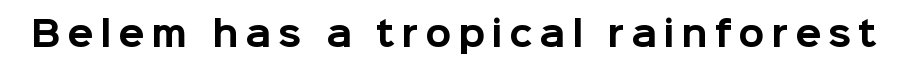
{"serif": "no", "italic": "no", "bold": "yes", "weight": "bold", "width": "normal", "stroke_contrast": "low", "x_height": "medium", "monospaced": "no", "underline": "no", "letter_spacing": "wide", "letter_spacing_em": 0.2, "glyph_px": 34}
